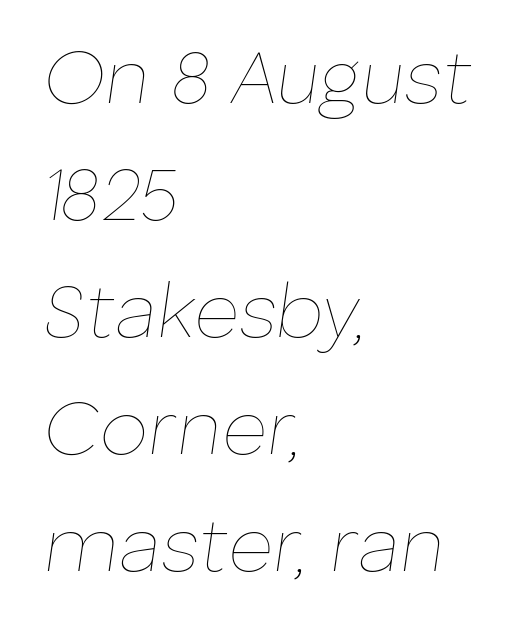
{"italic": "yes", "lean": "right", "slant_degrees": 8, "bold": "no", "weight": "thin", "width": "normal", "stroke_contrast": "low", "x_height": "medium", "monospaced": "no", "underline": "no", "align": "left", "line_spacing": "normal", "line_spacing_ratio": 1.52, "letter_spacing": "normal", "letter_spacing_em": 0.0, "glyph_px": 77}
